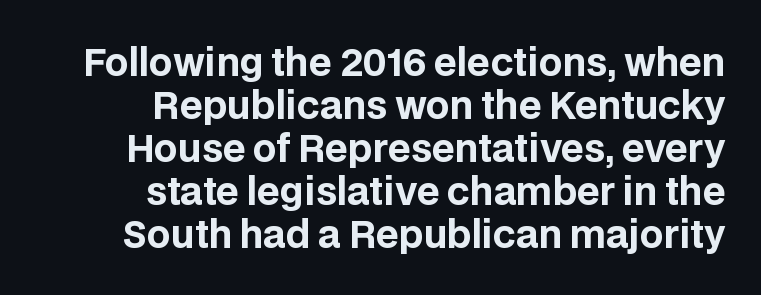
{"serif": "no", "italic": "no", "bold": "yes", "weight": "bold", "width": "normal", "stroke_contrast": "low", "x_height": "large", "monospaced": "no", "underline": "no", "align": "right", "line_spacing_ratio": 1.16, "letter_spacing": "normal", "letter_spacing_em": 0.0, "glyph_px": 37}
